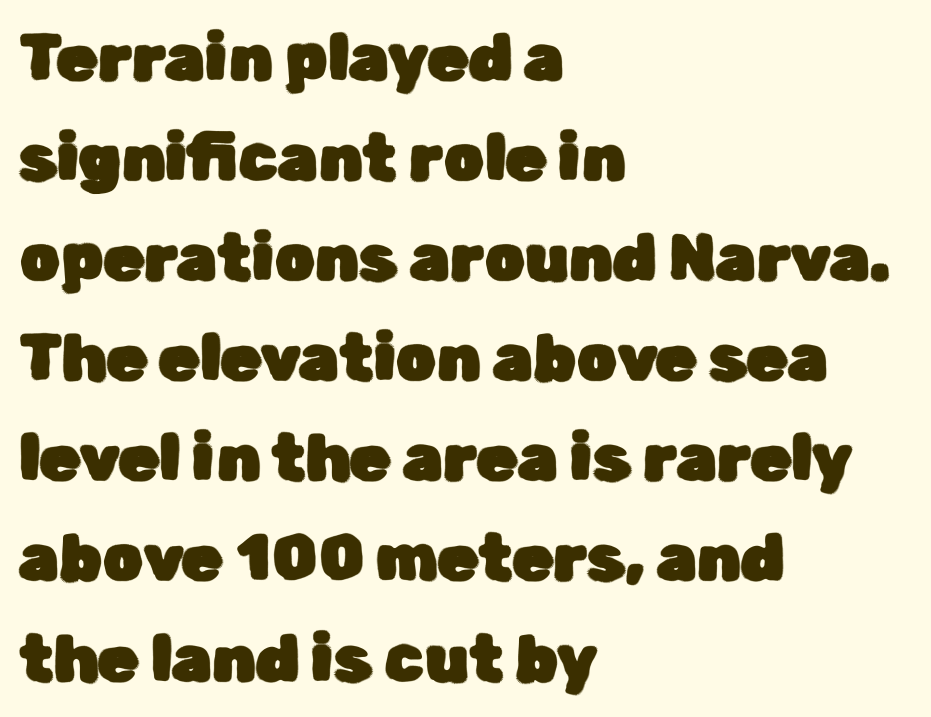
The image shows 65 px sans-serif type, upright; set left-aligned, normal line spacing (1.54x), normal letter spacing, not underlined; low stroke contrast and a medium x-height.
